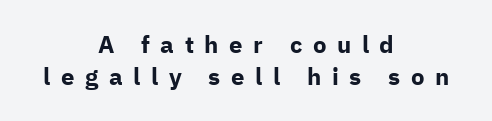
The space beneath each line is pristine and unruled. The font's upright variant was chosen for this text. The passage shown stacks its lines at a standard gap. Typesetter's note: full bold, strokes at maximum text heaviness.
